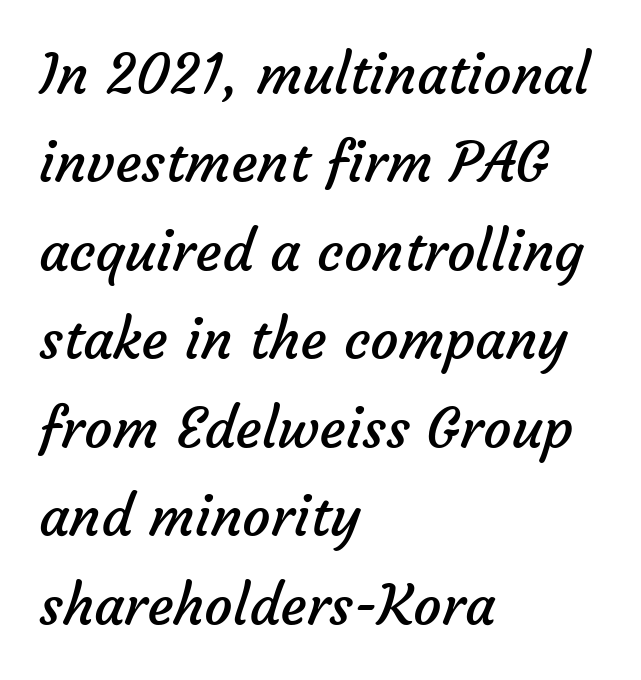
{"serif": "no", "bold": "no", "weight": "regular", "width": "normal", "stroke_contrast": "low", "x_height": "medium", "monospaced": "no", "underline": "no", "align": "left", "line_spacing": "normal", "line_spacing_ratio": 1.58, "letter_spacing": "normal", "letter_spacing_em": 0.0, "glyph_px": 56}
